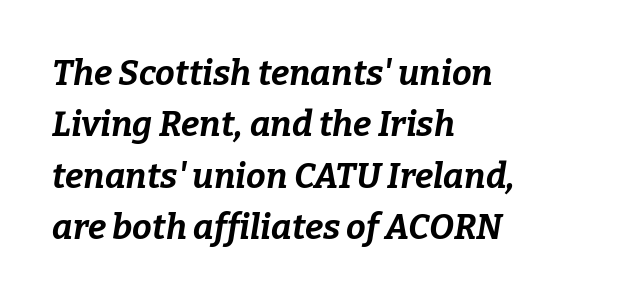
The image shows 35 px bold type, italic (leaning right); set left-aligned, normal line spacing (1.47x), normal letter spacing, not underlined; low stroke contrast and a medium x-height.
